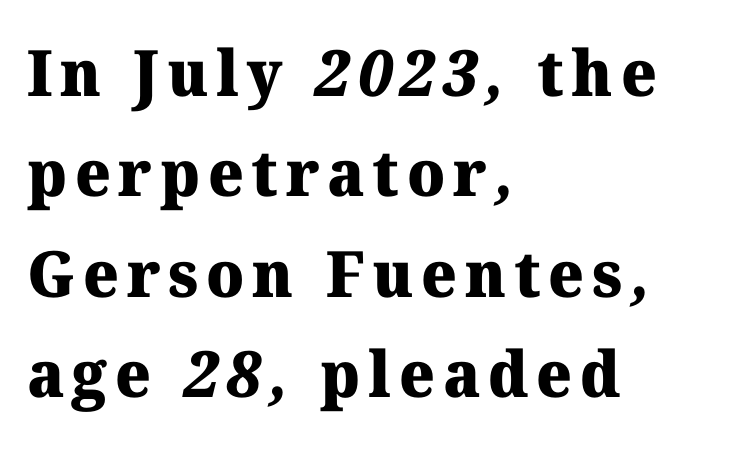
{"serif": "yes", "bold": "yes", "weight": "heavy", "width": "normal", "stroke_contrast": "medium", "x_height": "medium", "monospaced": "no", "underline": "no", "align": "left", "line_spacing": "normal", "line_spacing_ratio": 1.57, "glyph_px": 64}
